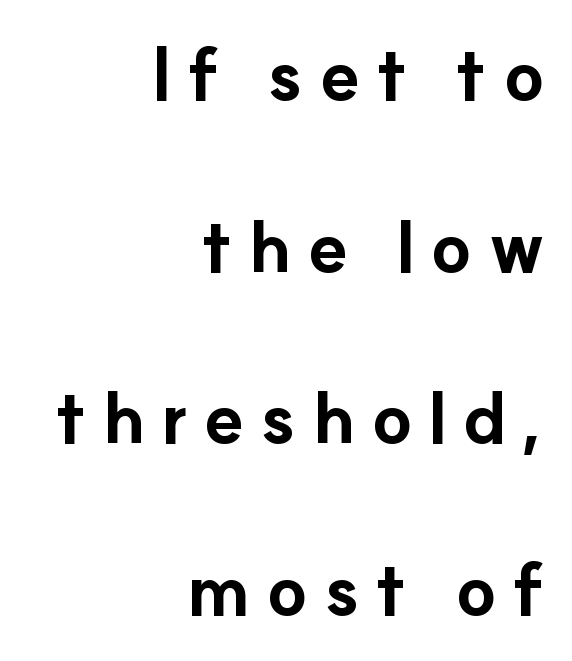
Q: Is the text bold? A: Yes.
Q: Is the text italic (slanted)? A: No, it is upright.
Q: Is the typeface a serif or a sans-serif typeface? A: Sans-serif.
Q: Is the text underlined? A: No.
Q: How is the paragraph aligned? A: Right-aligned.
Q: Is the spacing between letters normal or unusually wide? A: Unusually wide.
Q: Is the spacing between lines tight, normal or loose? A: Loose.
Q: Width (condensed, normal, or wide)? A: Normal.
Q: Stroke contrast? A: Low.
Q: x-height? A: Small.
Q: Monospaced? A: No.
